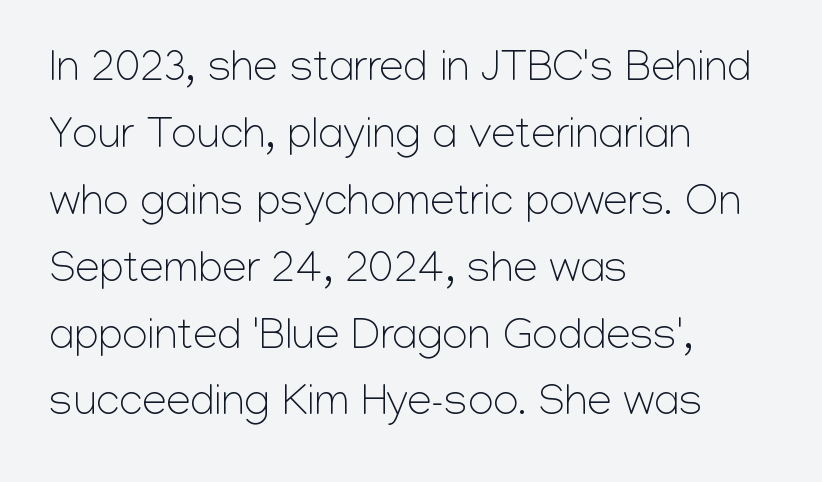
Q: Is the text bold? A: No.
Q: Is the text italic (slanted)? A: No, it is upright.
Q: Is the typeface a serif or a sans-serif typeface? A: Sans-serif.
Q: Is the text underlined? A: No.
Q: How is the paragraph aligned? A: Left-aligned.
Q: Is the spacing between letters normal or unusually wide? A: Normal.
Q: Is the spacing between lines tight, normal or loose? A: Normal.
Q: Width (condensed, normal, or wide)? A: Normal.
Q: Stroke contrast? A: Low.
Q: x-height? A: Medium.
Q: Monospaced? A: No.
